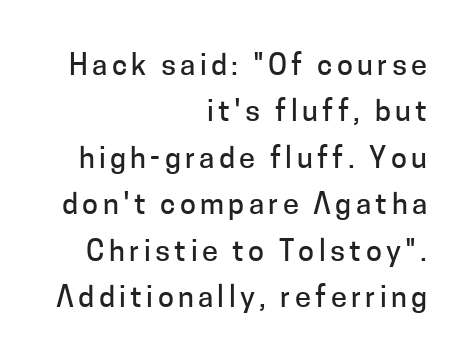
Q: Is the text italic (slanted)? A: No, it is upright.
Q: Is the typeface a serif or a sans-serif typeface? A: Sans-serif.
Q: Is the text underlined? A: No.
Q: How is the paragraph aligned? A: Right-aligned.
Q: Is the spacing between lines tight, normal or loose? A: Normal.
Q: Width (condensed, normal, or wide)? A: Normal.
Q: Stroke contrast? A: Low.
Q: x-height? A: Medium.
Q: Monospaced? A: No.
